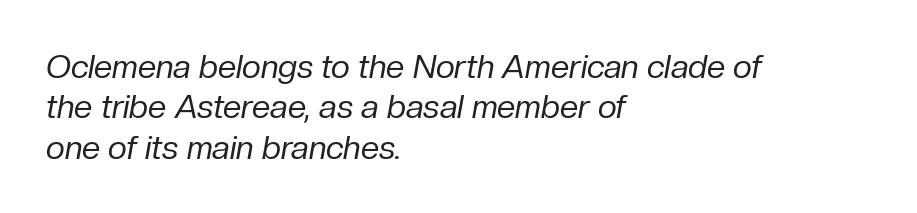
{"italic": "yes", "lean": "right", "slant_degrees": 10, "bold": "no", "weight": "regular", "width": "normal", "stroke_contrast": "low", "x_height": "medium", "monospaced": "no", "underline": "no", "align": "left", "line_spacing_ratio": 1.22, "letter_spacing": "normal", "letter_spacing_em": 0.0, "glyph_px": 33}
